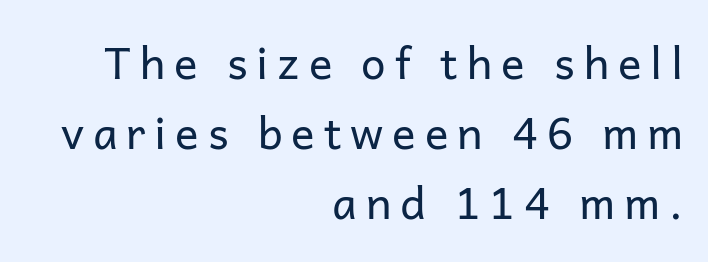
Q: Is the text bold? A: No.
Q: Is the text italic (slanted)? A: No, it is upright.
Q: Is the typeface a serif or a sans-serif typeface? A: Sans-serif.
Q: Is the text underlined? A: No.
Q: How is the paragraph aligned? A: Right-aligned.
Q: Is the spacing between letters normal or unusually wide? A: Unusually wide.
Q: Is the spacing between lines tight, normal or loose? A: Normal.
Q: Width (condensed, normal, or wide)? A: Normal.
Q: Stroke contrast? A: Low.
Q: x-height? A: Medium.
Q: Monospaced? A: No.
